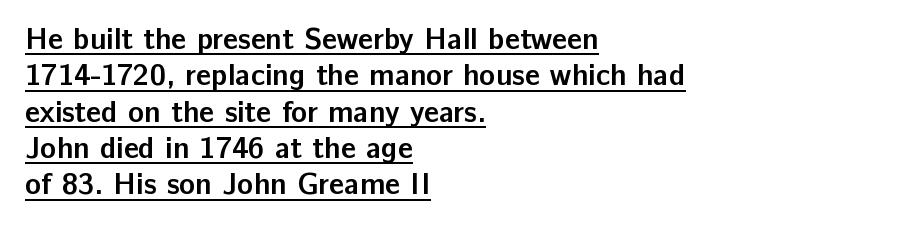
{"serif": "no", "italic": "no", "bold": "yes", "weight": "semibold", "width": "normal", "stroke_contrast": "low", "x_height": "medium", "monospaced": "no", "underline": "yes", "align": "left", "line_spacing_ratio": 1.21, "letter_spacing": "normal", "letter_spacing_em": 0.0, "glyph_px": 30}
